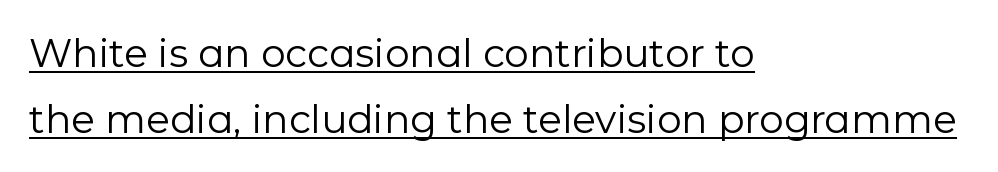
Line beginnings align vertically; line endings do not. Weight: in the light-to-regular range. Note the varied advance widths — an 'i' is clearly narrower than an 'm'. To sum up the face: it is a sans, with no serifs. The passage shown is underscored from start to finish.
